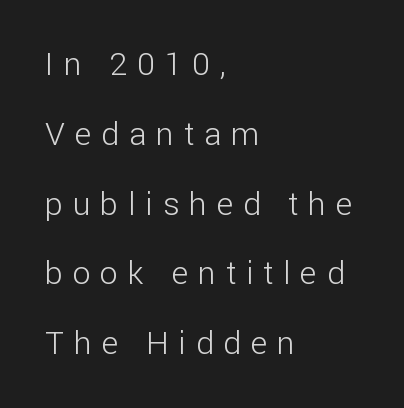
Do the letters lean? They stand straight. The typesetter chose a ragged-right arrangement here. The face used here is proportionally spaced, like ordinary book or web type. I'd call this a sans setting — the letters go barefoot. How are the letters spaced? Widely, with obvious added tracking.
